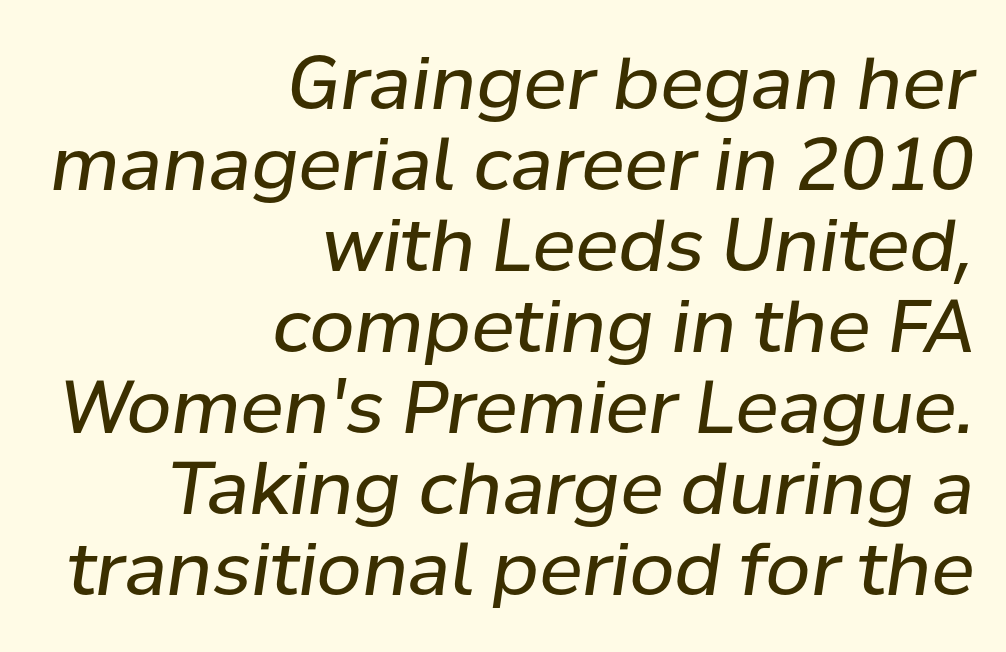
Q: Is the text bold? A: No.
Q: Is the text italic (slanted)? A: Yes, it leans right by about 8 degrees.
Q: Is the text underlined? A: No.
Q: How is the paragraph aligned? A: Right-aligned.
Q: Is the spacing between letters normal or unusually wide? A: Normal.
Q: Is the spacing between lines tight, normal or loose? A: Tight.
Q: Width (condensed, normal, or wide)? A: Normal.
Q: Stroke contrast? A: Low.
Q: x-height? A: Medium.
Q: Monospaced? A: No.
